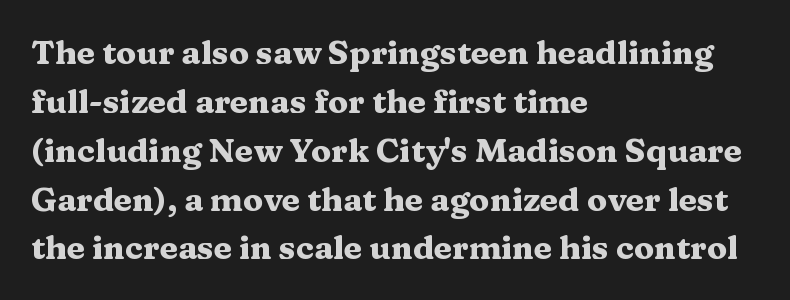
Spacing verdict: proportional, widths tailored to each character. I'd describe the lettering as bold — thick and assertive. Posture: vertical. This rendering employs a face with finishing strokes, i.e., a serif.
